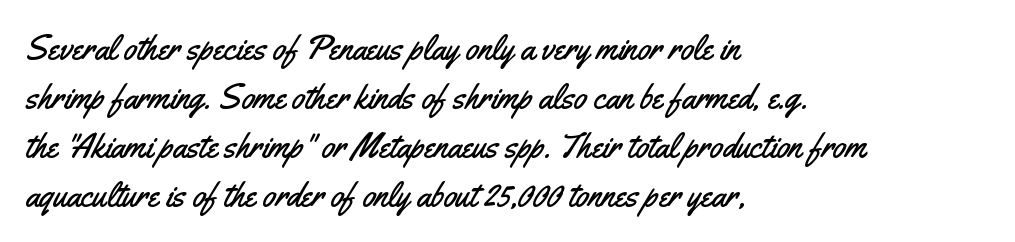
{"serif": "no", "width": "condensed", "stroke_contrast": "medium", "x_height": "small", "monospaced": "no", "underline": "no", "align": "left", "line_spacing": "normal", "line_spacing_ratio": 1.44, "letter_spacing": "normal", "letter_spacing_em": 0.0, "glyph_px": 34}
